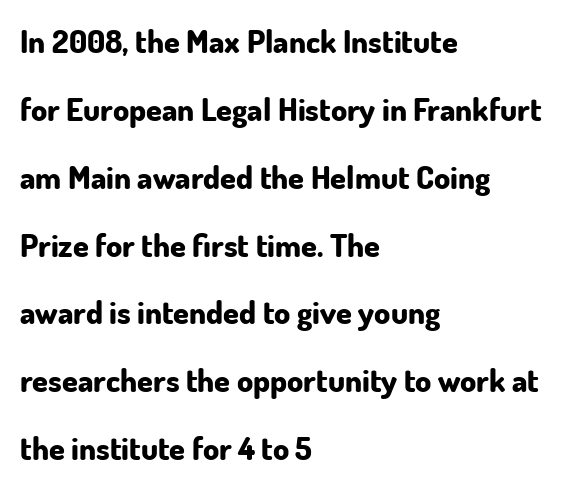
Q: Is the text bold? A: Yes.
Q: Is the text italic (slanted)? A: No, it is upright.
Q: Is the typeface a serif or a sans-serif typeface? A: Sans-serif.
Q: Is the text underlined? A: No.
Q: How is the paragraph aligned? A: Left-aligned.
Q: Is the spacing between letters normal or unusually wide? A: Normal.
Q: Is the spacing between lines tight, normal or loose? A: Loose.
Q: Width (condensed, normal, or wide)? A: Normal.
Q: Stroke contrast? A: Low.
Q: x-height? A: Small.
Q: Monospaced? A: No.
